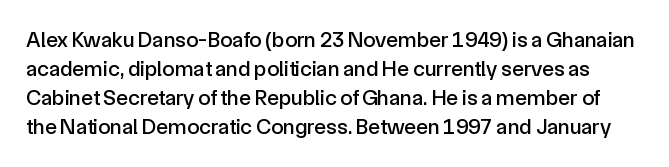
The image shows 22 px text type, upright; set normal line spacing (1.32x), normal letter spacing, not underlined.
